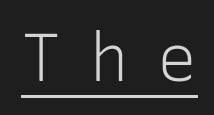
The image shows 67 px light sans-serif type, upright; set unusually wide letter spacing (+0.41 em), underlined; low stroke contrast and a medium x-height.
